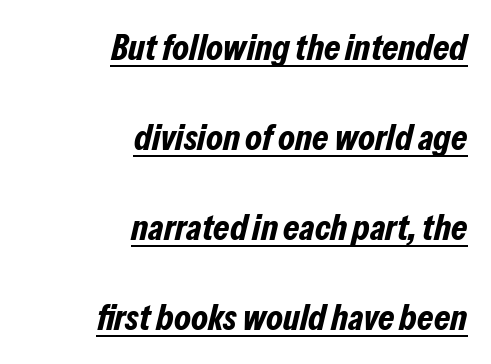
The paragraph shown leans on its right margin. Is this a fixed-width face? No — the glyphs have proportional, varying widths. Yep, that's italic — everything's leaning. The face used here appears with an underline applied. The tracking reads as untouched default to a designer's eye. I'd describe the lettering as bold — thick and assertive.
